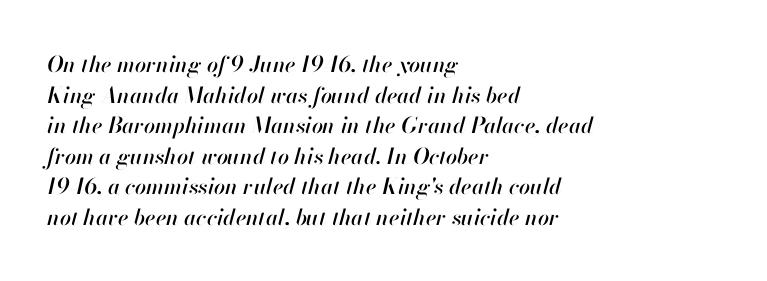
You can tell it's italic because the verticals aren't actually vertical. Baseline-to-baseline distance is the conventional proportion of letter height. The zone under the glyphs is completely vacant. Typeset ragged right — the left edge is the straight one.
